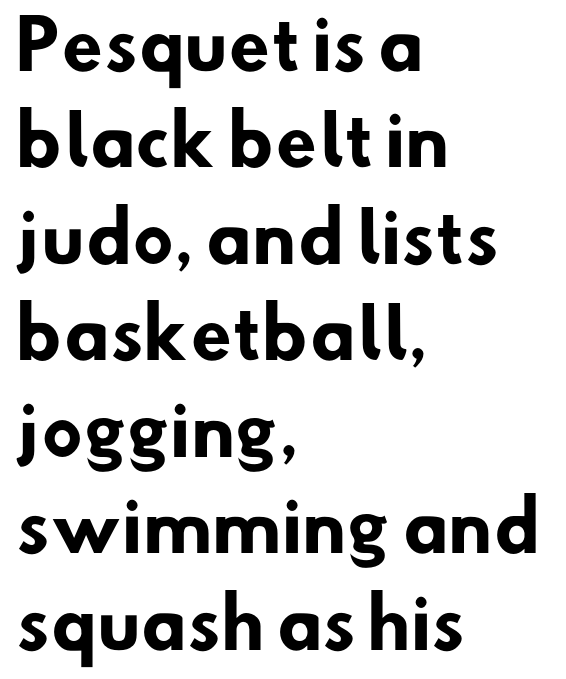
The image shows 67 px heavy sans-serif type; set left-aligned, normal line spacing (1.44x), normal letter spacing, not underlined; low stroke contrast and a small x-height.
